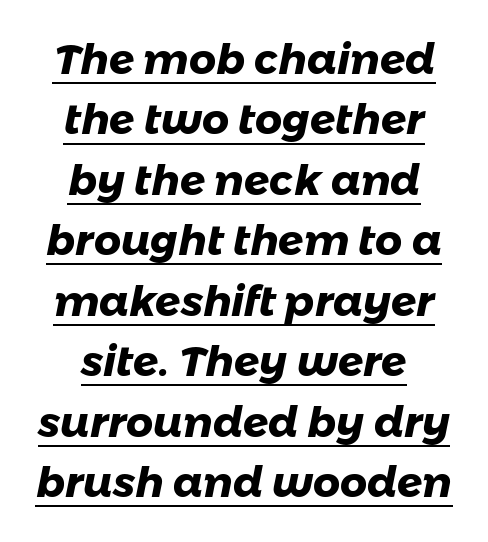
The image shows 42 px heavy sans-serif type; set centered, normal line spacing (1.44x), normal letter spacing, underlined; low stroke contrast and a medium x-height.
